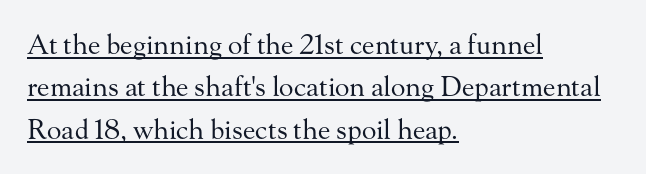
Short note: letters normally spaced. Vertical stems look standard width or narrower in stroke. Alignment: flush left. Every stem runs plumb, perpendicular to the baseline.
